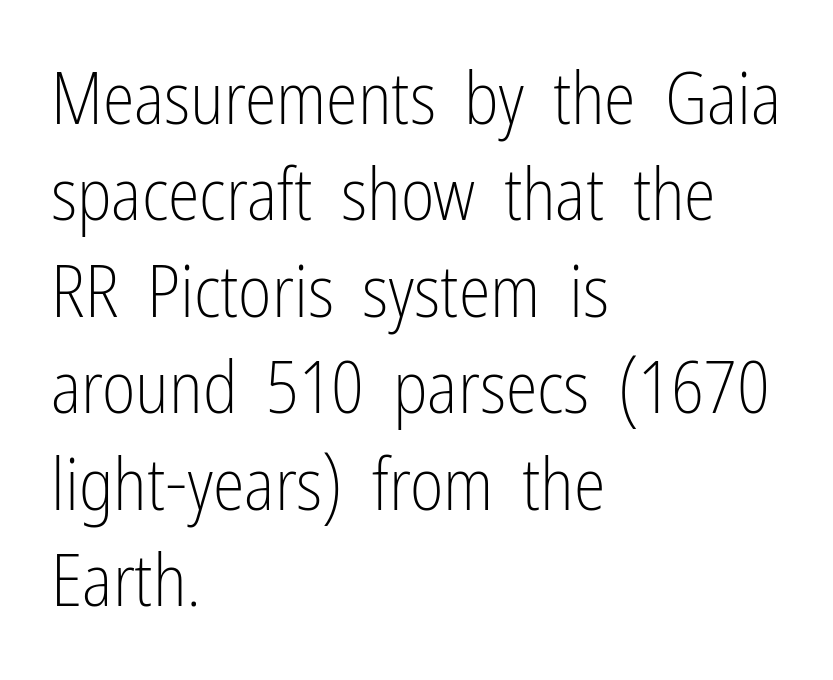
If you measured baseline to baseline, you'd find a middling distance. Characters follow at the spacing the type designer built in. A bare baseline throughout the passage. The axis of the letterforms is exactly vertical. The letters carry no serifs — their stems end cleanly without finishing strokes.
